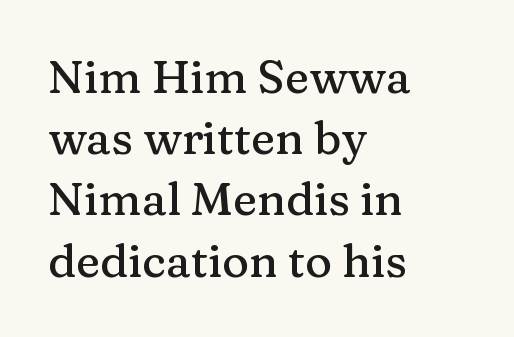
{"serif": "yes", "italic": "no", "width": "normal", "stroke_contrast": "medium", "x_height": "medium", "monospaced": "no", "underline": "no", "align": "left", "line_spacing": "normal", "line_spacing_ratio": 1.33, "letter_spacing": "normal", "letter_spacing_em": 0.0, "glyph_px": 46}
